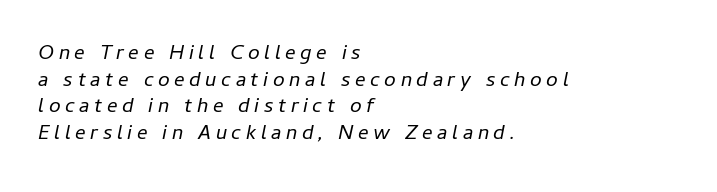
{"italic": "yes", "lean": "right", "slant_degrees": 11, "bold": "no", "underline": "no", "align": "left", "line_spacing": "normal", "line_spacing_ratio": 1.27, "letter_spacing": "wide", "letter_spacing_em": 0.22, "glyph_px": 21}
